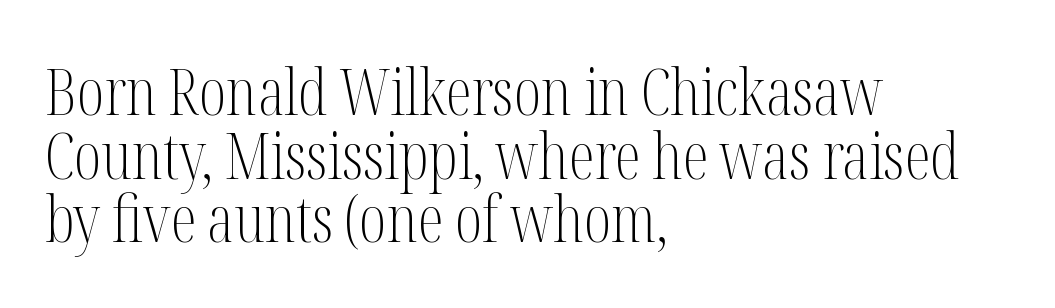
Q: Is the text bold? A: No.
Q: Is the text italic (slanted)? A: No, it is upright.
Q: Is the typeface a serif or a sans-serif typeface? A: Serif.
Q: Is the text underlined? A: No.
Q: How is the paragraph aligned? A: Left-aligned.
Q: Is the spacing between letters normal or unusually wide? A: Normal.
Q: Is the spacing between lines tight, normal or loose? A: Tight.
Q: Width (condensed, normal, or wide)? A: Condensed.
Q: Stroke contrast? A: Medium.
Q: x-height? A: Medium.
Q: Monospaced? A: No.
